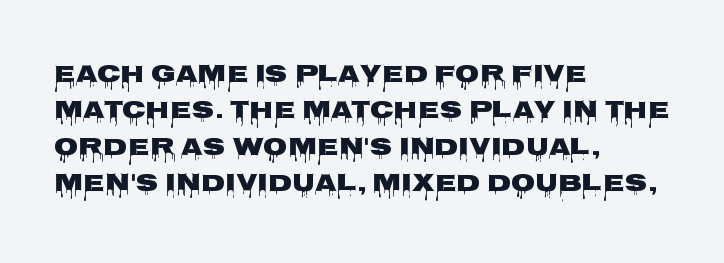
{"italic": "no", "underline": "no", "align": "left", "line_spacing": "normal", "line_spacing_ratio": 1.46, "letter_spacing": "normal", "letter_spacing_em": 0.0, "glyph_px": 25}
